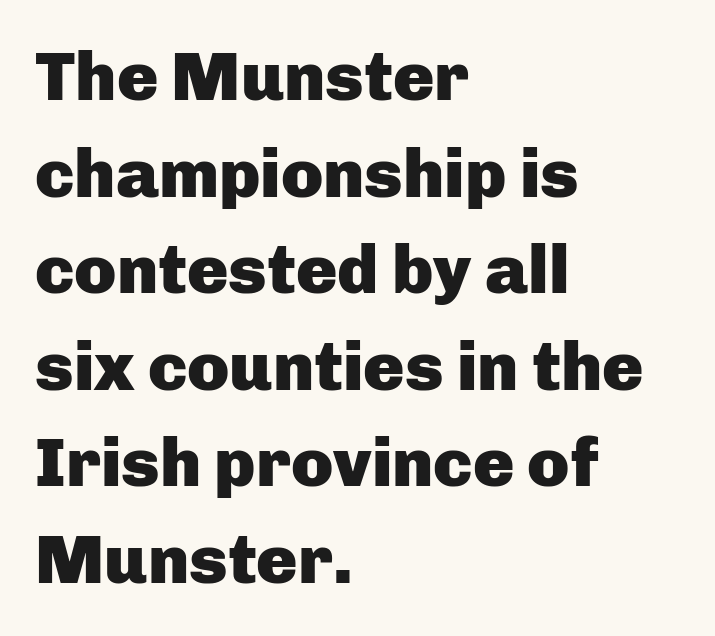
{"serif": "no", "italic": "no", "bold": "yes", "weight": "heavy", "width": "normal", "stroke_contrast": "low", "x_height": "medium", "monospaced": "no", "underline": "no", "align": "left", "line_spacing": "normal", "line_spacing_ratio": 1.4, "letter_spacing": "normal", "letter_spacing_em": 0.0, "glyph_px": 69}
